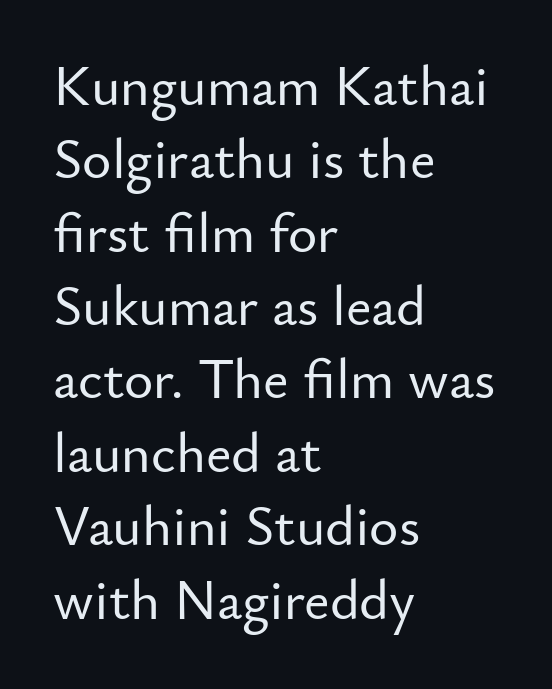
Q: Is the text italic (slanted)? A: No, it is upright.
Q: Is the typeface a serif or a sans-serif typeface? A: Sans-serif.
Q: Is the text underlined? A: No.
Q: How is the paragraph aligned? A: Left-aligned.
Q: Is the spacing between letters normal or unusually wide? A: Normal.
Q: Is the spacing between lines tight, normal or loose? A: Normal.
Q: Width (condensed, normal, or wide)? A: Normal.
Q: Stroke contrast? A: Low.
Q: x-height? A: Small.
Q: Monospaced? A: No.
